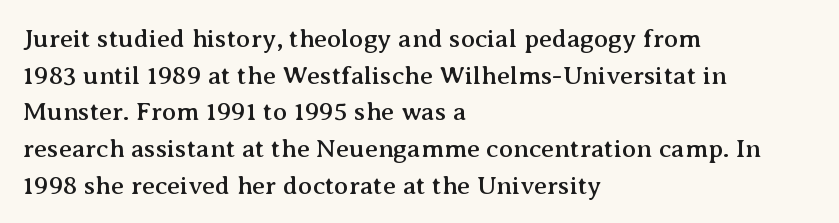
{"italic": "no", "underline": "no", "align": "left", "line_spacing": "normal", "line_spacing_ratio": 1.41, "letter_spacing": "normal", "letter_spacing_em": 0.0, "glyph_px": 26}
